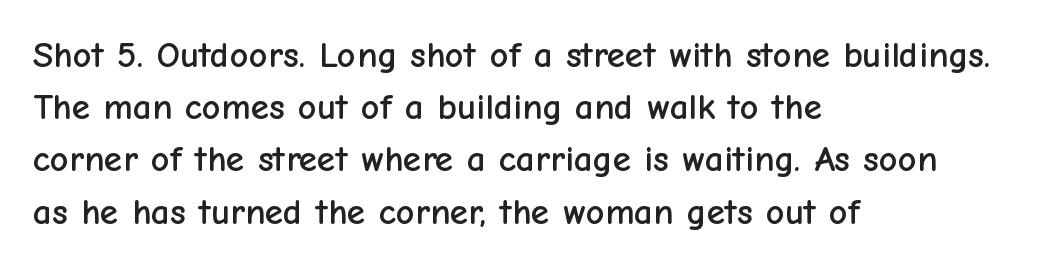
The image shows 37 px sans-serif type, upright; set left-aligned, normal line spacing (1.41x), normal letter spacing, not underlined; low stroke contrast and a medium x-height.
